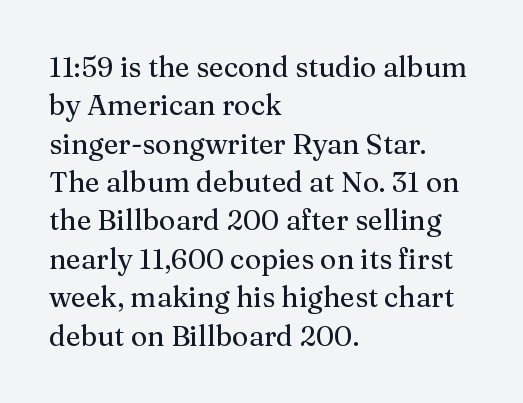
{"serif": "yes", "italic": "no", "width": "normal", "stroke_contrast": "medium", "x_height": "medium", "monospaced": "no", "underline": "no", "align": "left", "line_spacing": "normal", "line_spacing_ratio": 1.37, "letter_spacing": "normal", "letter_spacing_em": 0.0, "glyph_px": 28}
